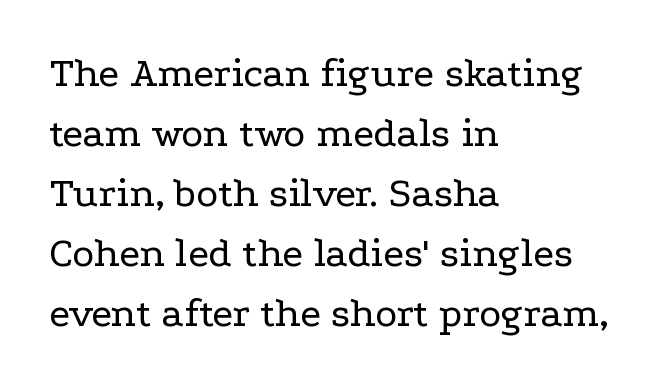
Q: Is the text bold? A: No.
Q: Is the text italic (slanted)? A: No, it is upright.
Q: Is the typeface a serif or a sans-serif typeface? A: Serif.
Q: Is the text underlined? A: No.
Q: How is the paragraph aligned? A: Left-aligned.
Q: Is the spacing between letters normal or unusually wide? A: Normal.
Q: Is the spacing between lines tight, normal or loose? A: Normal.
Q: Width (condensed, normal, or wide)? A: Wide.
Q: Stroke contrast? A: Low.
Q: x-height? A: Medium.
Q: Monospaced? A: No.
